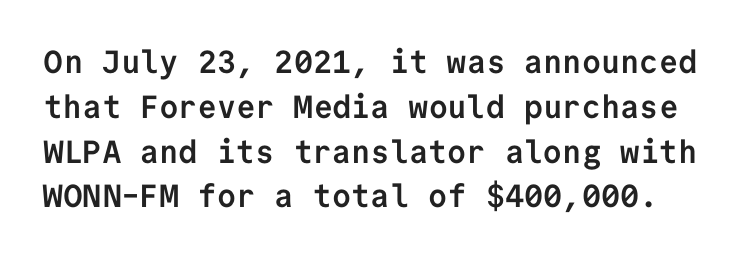
Font category for this specimen: sans-serif. Descenders are the only things crossing below the line. Inter-character spacing is left at the font's built-in metrics. When letters stand straight like this, we call the style roman or upright.
